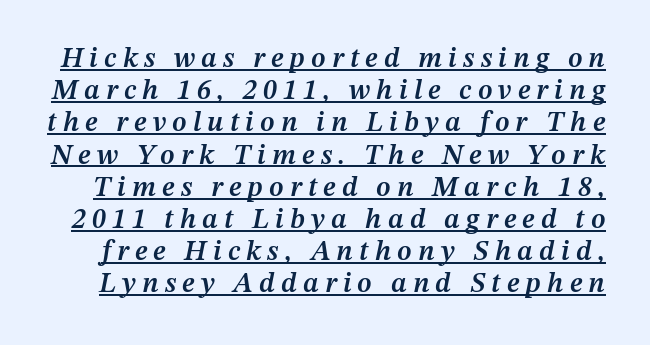
Typesetter's note: demi weight, one step under bold. In terms of leading, this rendering errs on the cramped side. Think of a printed novel: that variable character pitch is what you see here. Does the lettering tilt? It does — this is italic.
